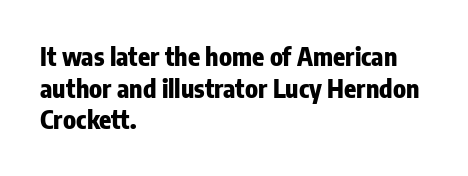
Q: Is the text bold? A: Yes.
Q: Is the text italic (slanted)? A: No, it is upright.
Q: Is the text underlined? A: No.
Q: How is the paragraph aligned? A: Left-aligned.
Q: Is the spacing between letters normal or unusually wide? A: Normal.
Q: Is the spacing between lines tight, normal or loose? A: Normal.
